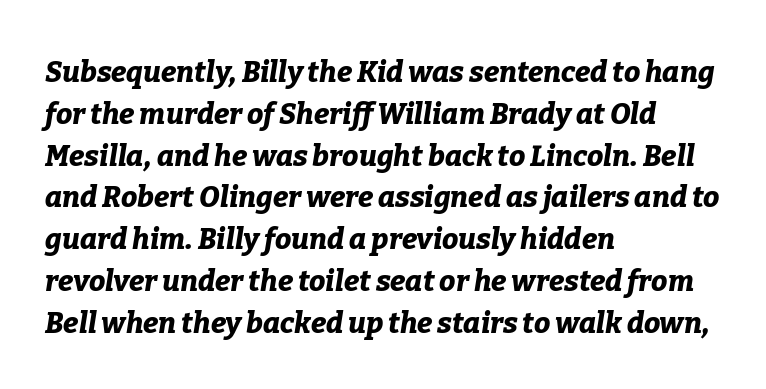
{"italic": "yes", "lean": "right", "slant_degrees": 9, "bold": "yes", "weight": "bold", "width": "normal", "stroke_contrast": "low", "x_height": "medium", "monospaced": "no", "underline": "no", "align": "left", "line_spacing": "normal", "line_spacing_ratio": 1.44, "letter_spacing": "normal", "letter_spacing_em": 0.0, "glyph_px": 29}
